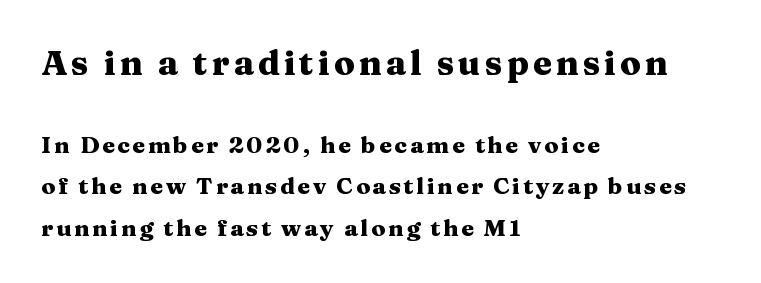
The image shows 34 px heavy, wide serif type, upright; set left-aligned, line spacing 1.81x, not underlined; the first (top) block is 1.48x larger; medium stroke contrast and a medium x-height.
